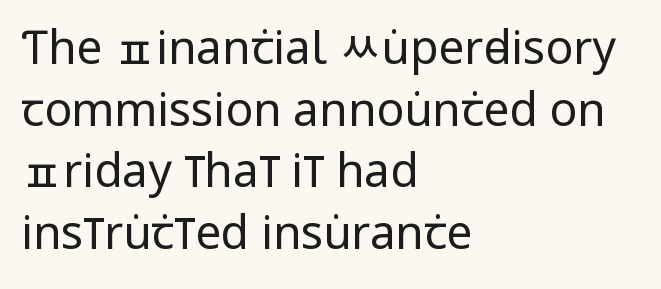
Nothing unusual about the tracking: characters are spaced as the font intends. Line starts are locked; line ends wander. Compared with typical paragraphs, the rows here are spaced about the same. These lines were composed using upright roman letters.
